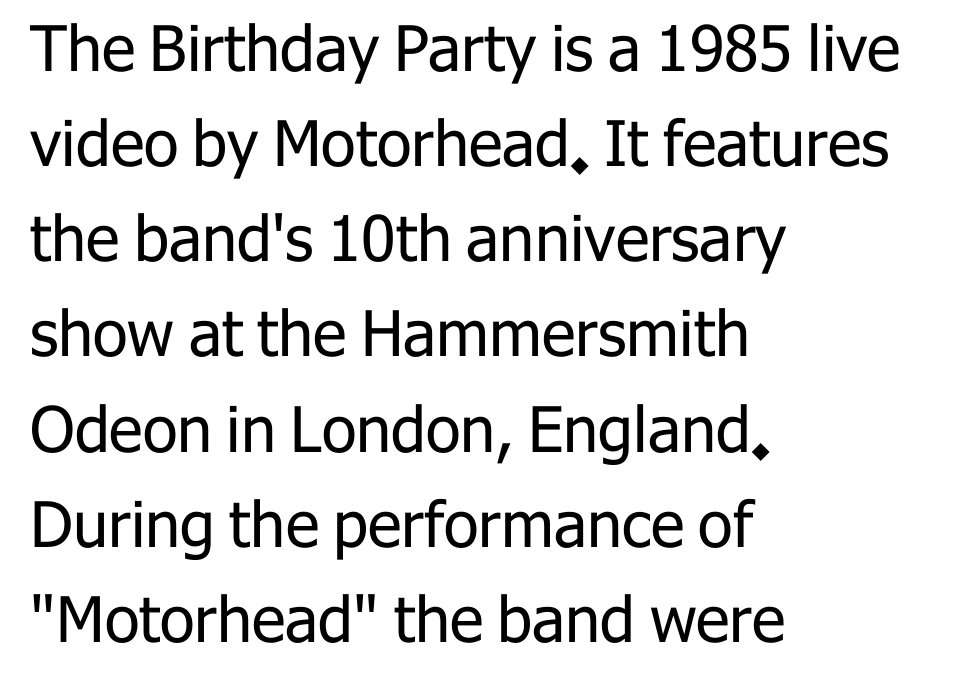
The image shows 63 px regular-weight sans-serif type, upright; set left-aligned, normal line spacing (1.51x), normal letter spacing, not underlined; low stroke contrast and a medium x-height.
